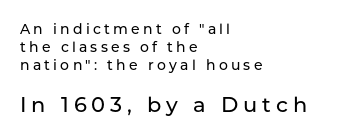
The gap between lines stays unmarked. The text block is weighted toward the left margin, trailing off unevenly rightward. Compared with typical paragraphs, the rows here are spaced about the same. Letter spacing: wide. Vertical strokes here are truly vertical.
